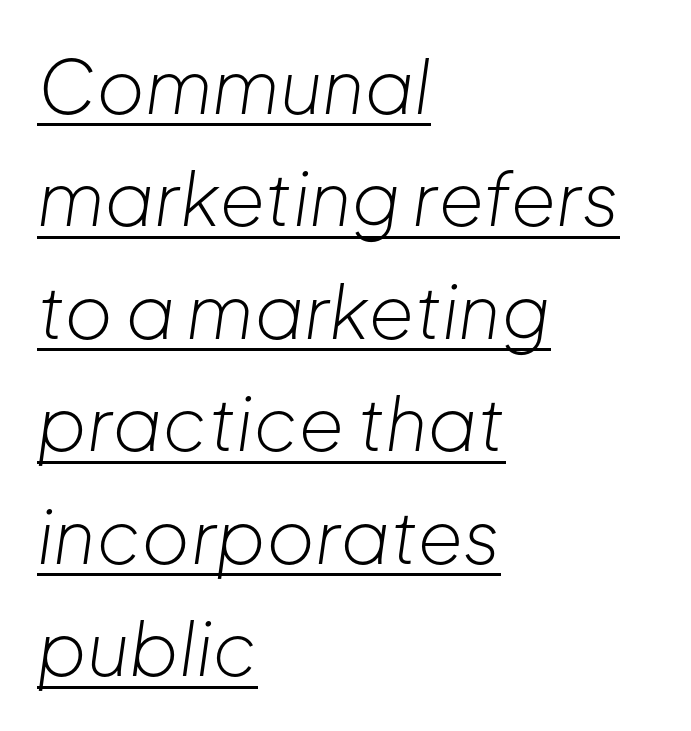
Q: Is the text bold? A: No.
Q: Is the text italic (slanted)? A: Yes, it leans right by about 8 degrees.
Q: Is the text underlined? A: Yes.
Q: How is the paragraph aligned? A: Left-aligned.
Q: Is the spacing between letters normal or unusually wide? A: Normal.
Q: Is the spacing between lines tight, normal or loose? A: Normal.
Q: Width (condensed, normal, or wide)? A: Normal.
Q: Stroke contrast? A: Low.
Q: x-height? A: Medium.
Q: Monospaced? A: No.
